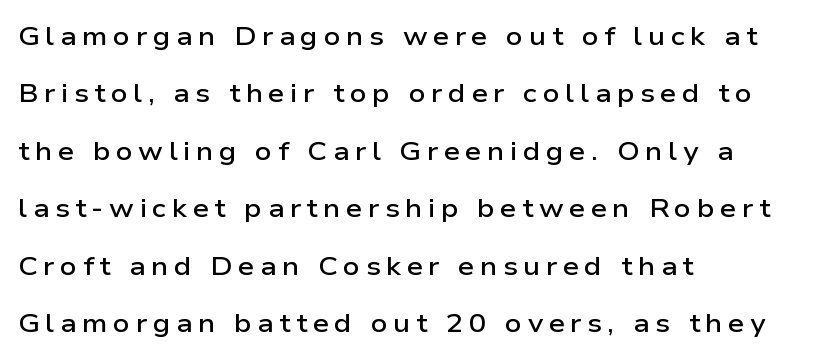
{"italic": "no", "bold": "semi", "underline": "no", "align": "left", "line_spacing": "loose", "line_spacing_ratio": 2.21, "letter_spacing": "wide", "letter_spacing_em": 0.21, "glyph_px": 26}
